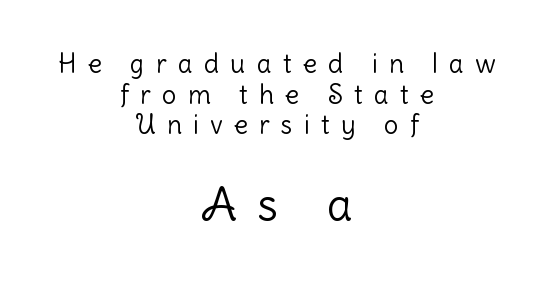
{"serif": "no", "italic": "no", "bold": "no", "weight": "light", "width": "normal", "stroke_contrast": "low", "x_height": "medium", "monospaced": "no", "underline": "no", "align": "center", "line_spacing_ratio": 1.18, "letter_spacing": "wide", "letter_spacing_em": 0.43, "larger_block": "second", "size_ratio": 1.73, "glyph_px": 45}
